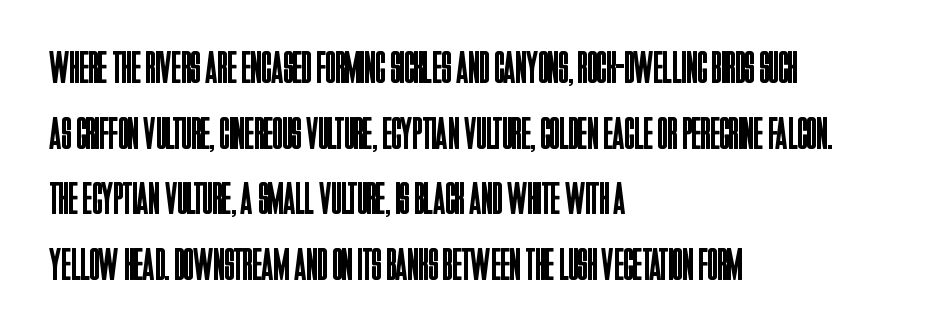
The image shows 45 px regular-weight, condensed sans-serif type, upright; set left-aligned, normal line spacing (1.46x), normal letter spacing, not underlined; low stroke contrast and a large x-height.
